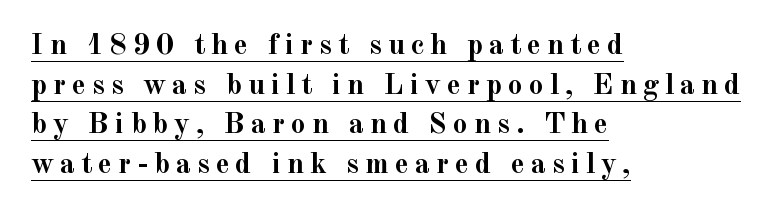
Q: Is the text bold? A: Yes.
Q: Is the text italic (slanted)? A: No, it is upright.
Q: Is the typeface a serif or a sans-serif typeface? A: Serif.
Q: Is the text underlined? A: Yes.
Q: How is the paragraph aligned? A: Left-aligned.
Q: Is the spacing between lines tight, normal or loose? A: Normal.
Q: Width (condensed, normal, or wide)? A: Normal.
Q: x-height? A: Small.
Q: Monospaced? A: No.
